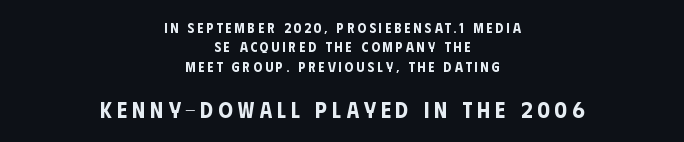
Q: Is the text italic (slanted)? A: No, it is upright.
Q: Is the text underlined? A: No.
Q: How is the paragraph aligned? A: Centered.
Q: Is the spacing between letters normal or unusually wide? A: Unusually wide.
Q: Is the spacing between lines tight, normal or loose? A: Normal.
Q: Which block of text is set in a larger size, the first (top) or the second (bottom)? A: The second (bottom) one.
